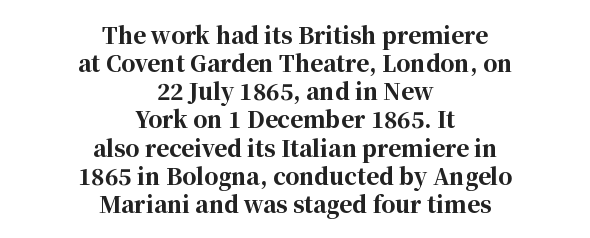
{"italic": "no", "bold": "yes", "underline": "no", "align": "center", "line_spacing": "normal", "line_spacing_ratio": 1.28, "letter_spacing": "normal", "letter_spacing_em": 0.0, "glyph_px": 22}
